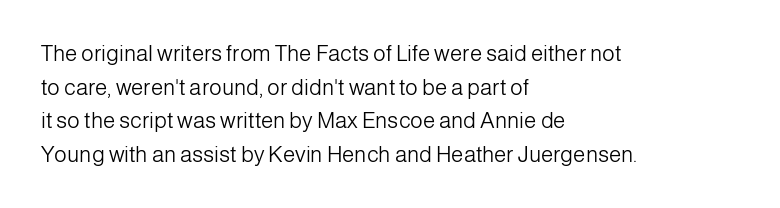
Unbolded letterforms with no extra heft. The letterforms sit shoulder to shoulder at normal distance. Line spacing here is normal. Glance below the letters and you will spot only blank space. Visually the block forms a straight wall on the left and a jagged coastline on the right.
